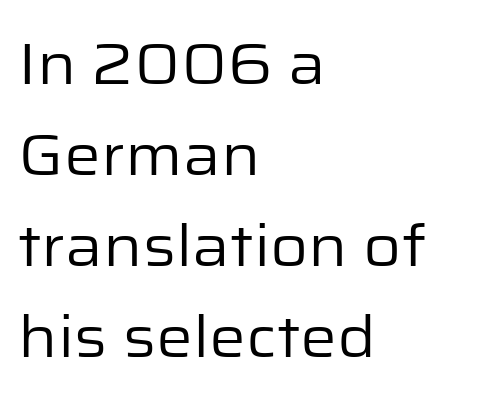
Character widths vary here, with narrow letters taking less room than wide ones. Descenders hang freely into open space. Tracking value appears to be zero — textbook default spacing. The designer went with a sans here, leaving each stem footless. In terms of leading, this rendering sits right in the middle.
